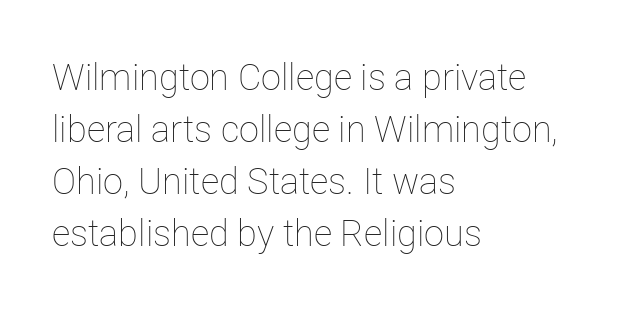
Q: Is the text bold? A: No.
Q: Is the text italic (slanted)? A: No, it is upright.
Q: Is the text underlined? A: No.
Q: How is the paragraph aligned? A: Left-aligned.
Q: Is the spacing between letters normal or unusually wide? A: Normal.
Q: Is the spacing between lines tight, normal or loose? A: Normal.
Q: Width (condensed, normal, or wide)? A: Normal.
Q: Stroke contrast? A: Low.
Q: x-height? A: Medium.
Q: Monospaced? A: No.
